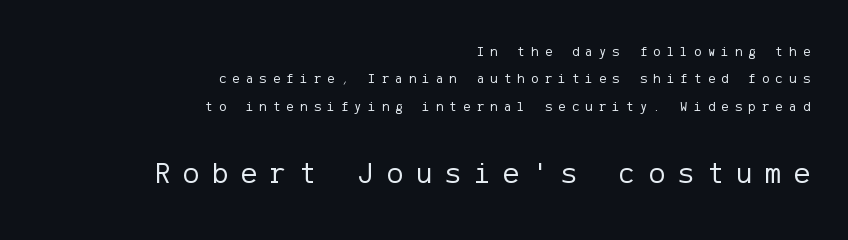
Summary of weight: not heavy and not bold. Does extra space separate the letters? Yes, quite a lot of it. No feet cap the strokes, marking this as sans-serif type. The words here are not underlined. Line spacing here is loose. The paragraph has a hard right edge and a soft left edge.
